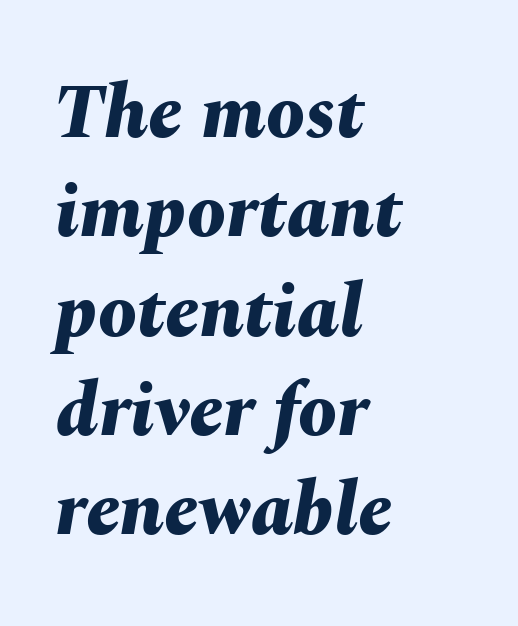
The image shows 77 px bold type, italic (leaning right); set left-aligned, normal line spacing (1.29x), normal letter spacing, not underlined; medium stroke contrast and a medium x-height.
